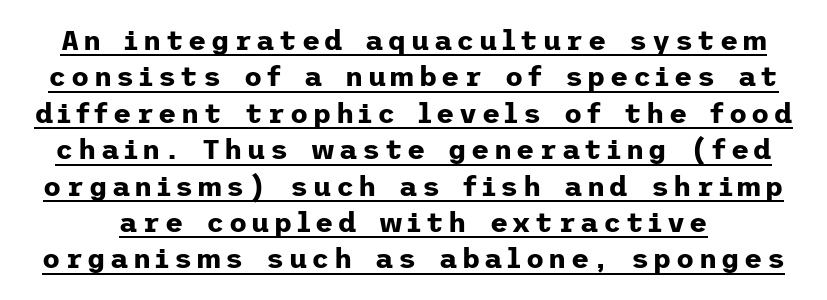
Like a heading marked for emphasis, these lines bear an underscore. The type sits square on the baseline with zero lean. Grotesque or geometric, the face here clearly has no serifs. What weight is shown? A full bold with thick strokes.
